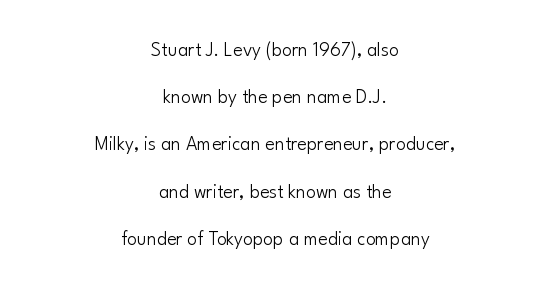
{"italic": "no", "bold": "no", "underline": "no", "align": "center", "line_spacing": "loose", "line_spacing_ratio": 2.36, "letter_spacing": "normal", "letter_spacing_em": 0.0, "glyph_px": 20}
